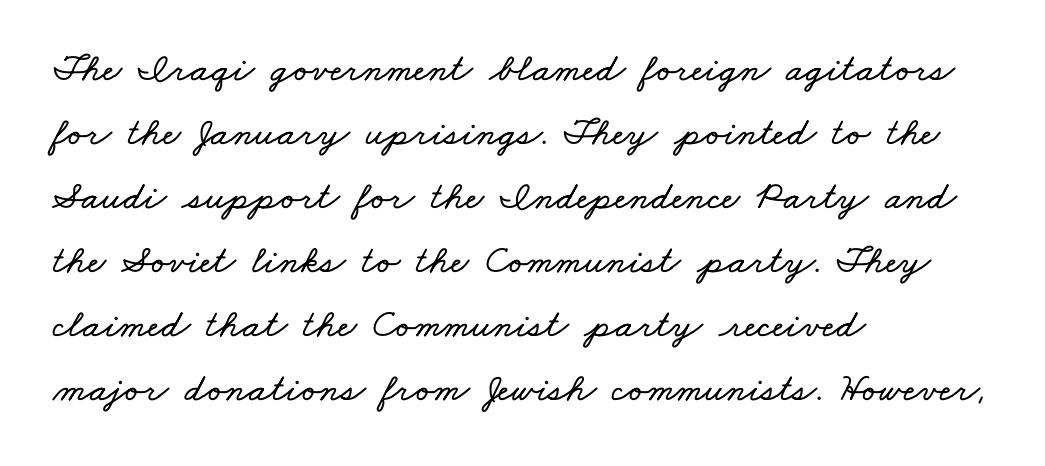
The image shows 40 px wide type; set left-aligned, normal line spacing (1.6x), normal letter spacing, not underlined; low stroke contrast and a small x-height.
